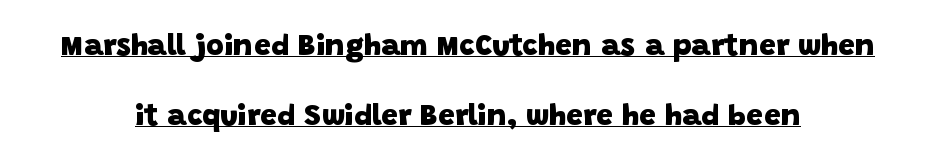
{"serif": "no", "bold": "yes", "weight": "heavy", "width": "normal", "stroke_contrast": "low", "x_height": "large", "monospaced": "no", "underline": "yes", "align": "center", "line_spacing": "loose", "line_spacing_ratio": 2.33, "letter_spacing": "normal", "letter_spacing_em": 0.0, "glyph_px": 30}
